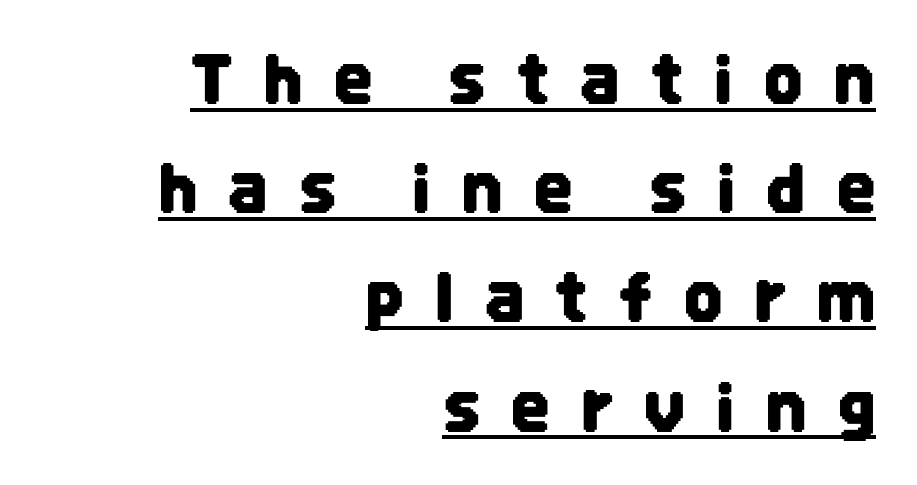
Spacing verdict: proportional, widths tailored to each character. The rendering uses the underline text-decoration. Classification — sans serif. Every character sits straight up, as roman type does. The face used here is rendered with a markedly widened letterfit. Layout note: lines flush right.
